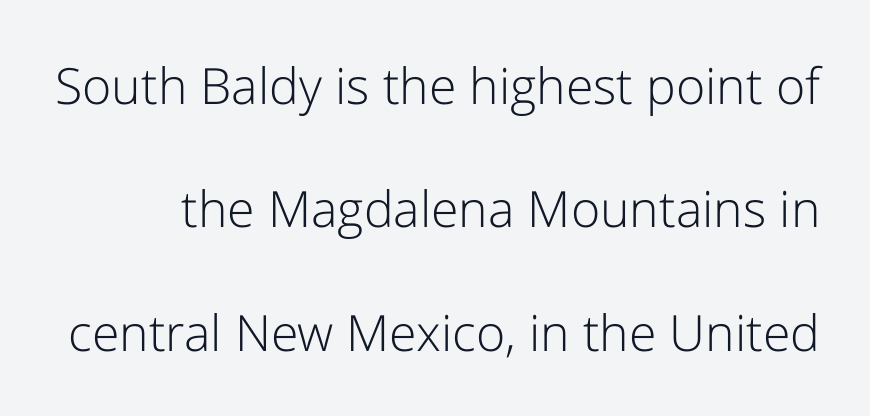
Q: Is the text bold? A: No.
Q: Is the text italic (slanted)? A: No, it is upright.
Q: Is the typeface a serif or a sans-serif typeface? A: Sans-serif.
Q: Is the text underlined? A: No.
Q: Is the spacing between letters normal or unusually wide? A: Normal.
Q: Is the spacing between lines tight, normal or loose? A: Loose.
Q: Width (condensed, normal, or wide)? A: Normal.
Q: Stroke contrast? A: Low.
Q: x-height? A: Medium.
Q: Monospaced? A: No.
